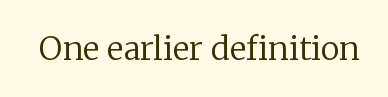
The image shows 32 px regular-weight serif type, upright; set normal letter spacing, not underlined; low stroke contrast and a medium x-height.
